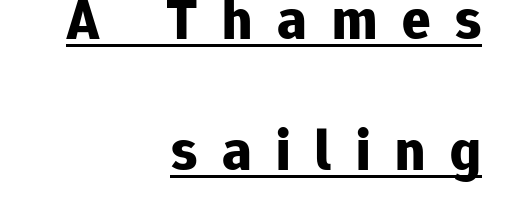
Q: Is the text bold? A: Yes.
Q: Is the text italic (slanted)? A: No, it is upright.
Q: Is the typeface a serif or a sans-serif typeface? A: Sans-serif.
Q: Is the text underlined? A: Yes.
Q: How is the paragraph aligned? A: Right-aligned.
Q: Is the spacing between letters normal or unusually wide? A: Unusually wide.
Q: Is the spacing between lines tight, normal or loose? A: Loose.
Q: Width (condensed, normal, or wide)? A: Normal.
Q: Stroke contrast? A: Low.
Q: x-height? A: Medium.
Q: Monospaced? A: No.
